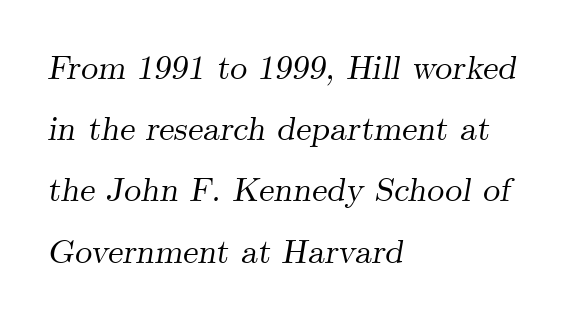
{"serif": "yes", "italic": "yes", "lean": "right", "slant_degrees": 9, "width": "normal", "stroke_contrast": "medium", "x_height": "small", "monospaced": "no", "underline": "no", "align": "left", "line_spacing_ratio": 1.8, "letter_spacing": "normal", "letter_spacing_em": 0.0, "glyph_px": 34}
